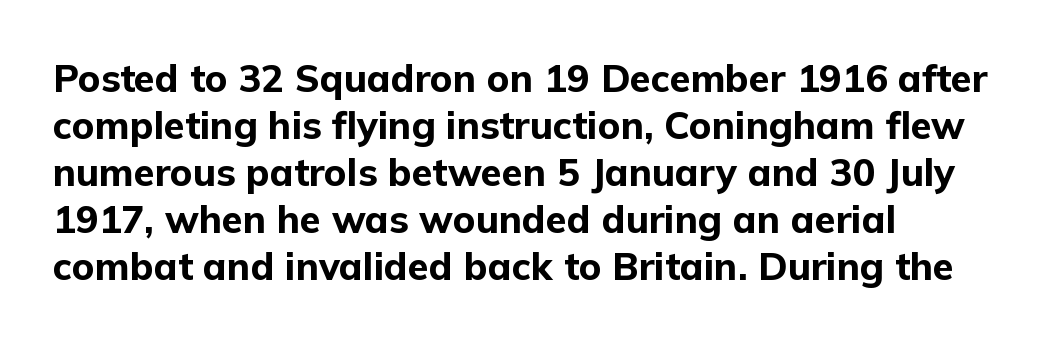
{"serif": "no", "italic": "no", "bold": "yes", "weight": "bold", "width": "normal", "stroke_contrast": "low", "x_height": "medium", "monospaced": "no", "underline": "no", "align": "left", "line_spacing_ratio": 1.24, "letter_spacing": "normal", "letter_spacing_em": 0.0, "glyph_px": 38}
